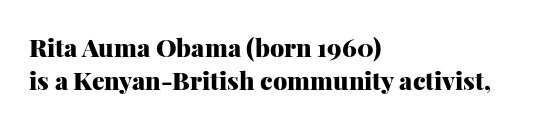
The image shows 25 px bold type, upright; set left-aligned, normal line spacing (1.33x), normal letter spacing, not underlined.
